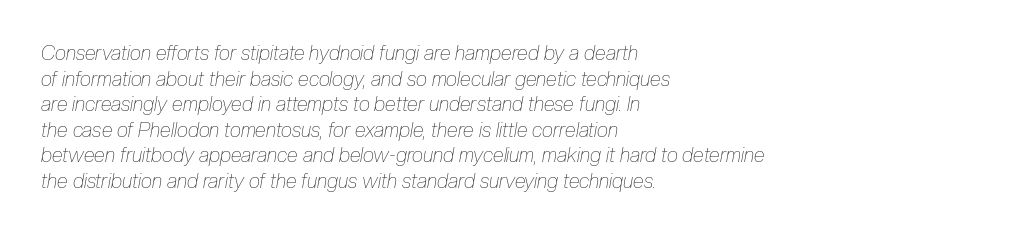
{"italic": "yes", "lean": "right", "slant_degrees": 10, "bold": "no", "underline": "no", "align": "left", "line_spacing": "normal", "line_spacing_ratio": 1.28, "letter_spacing": "normal", "letter_spacing_em": 0.0, "glyph_px": 20}
